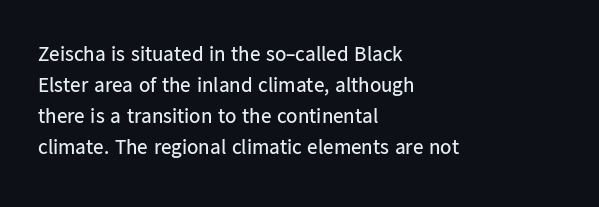
No chunkiness to these letters — they're not bold. The area under the type is left untouched. This rendering uses left alignment, leaving the right contour irregular. The font's upright variant was chosen for this text. Compared with typical body copy, the letter spacing here is the same.
